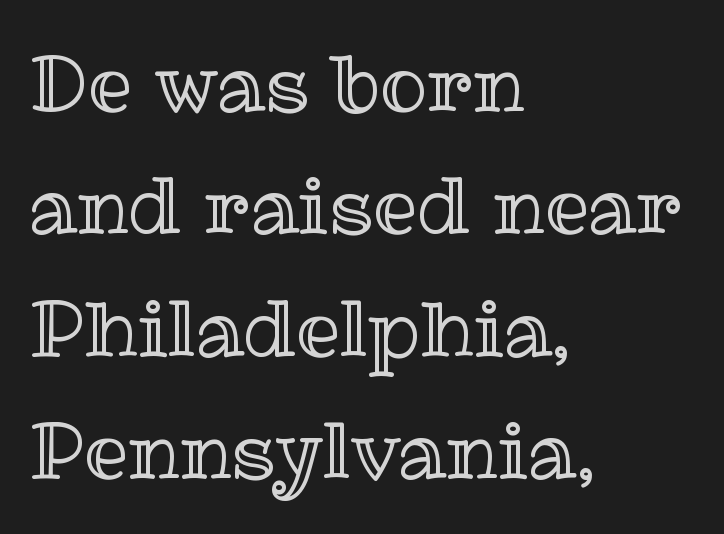
Q: Is the text italic (slanted)? A: No, it is upright.
Q: Is the text underlined? A: No.
Q: How is the paragraph aligned? A: Left-aligned.
Q: Is the spacing between letters normal or unusually wide? A: Normal.
Q: Is the spacing between lines tight, normal or loose? A: Normal.
Q: Width (condensed, normal, or wide)? A: Normal.
Q: x-height? A: Medium.
Q: Monospaced? A: No.
